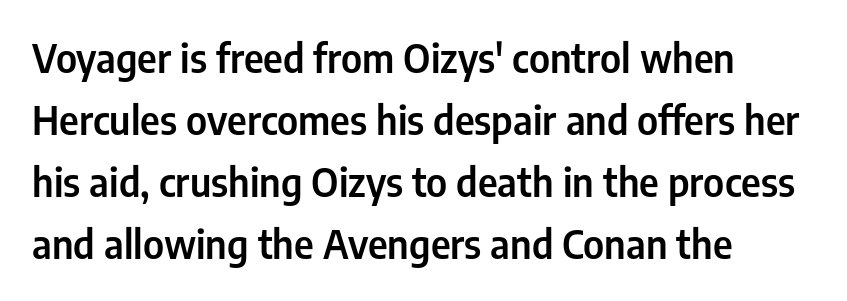
Q: Is the text italic (slanted)? A: No, it is upright.
Q: Is the typeface a serif or a sans-serif typeface? A: Sans-serif.
Q: Is the text underlined? A: No.
Q: How is the paragraph aligned? A: Left-aligned.
Q: Is the spacing between letters normal or unusually wide? A: Normal.
Q: Is the spacing between lines tight, normal or loose? A: Normal.
Q: Width (condensed, normal, or wide)? A: Condensed.
Q: Stroke contrast? A: Low.
Q: x-height? A: Medium.
Q: Monospaced? A: No.
